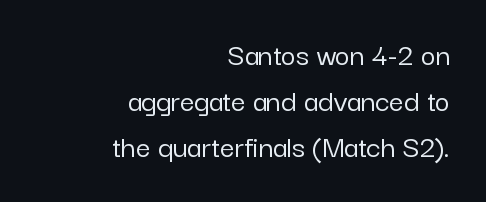
Designer's note — italics off, roman on. The paragraph shown leans on its right margin. A bare baseline throughout the passage. Is there much room between lines? A standard amount, neither cramped nor airy. You could not count columns in this text — the font is proportionally spaced. Spacing between characters is what you'd get straight out of the box.
